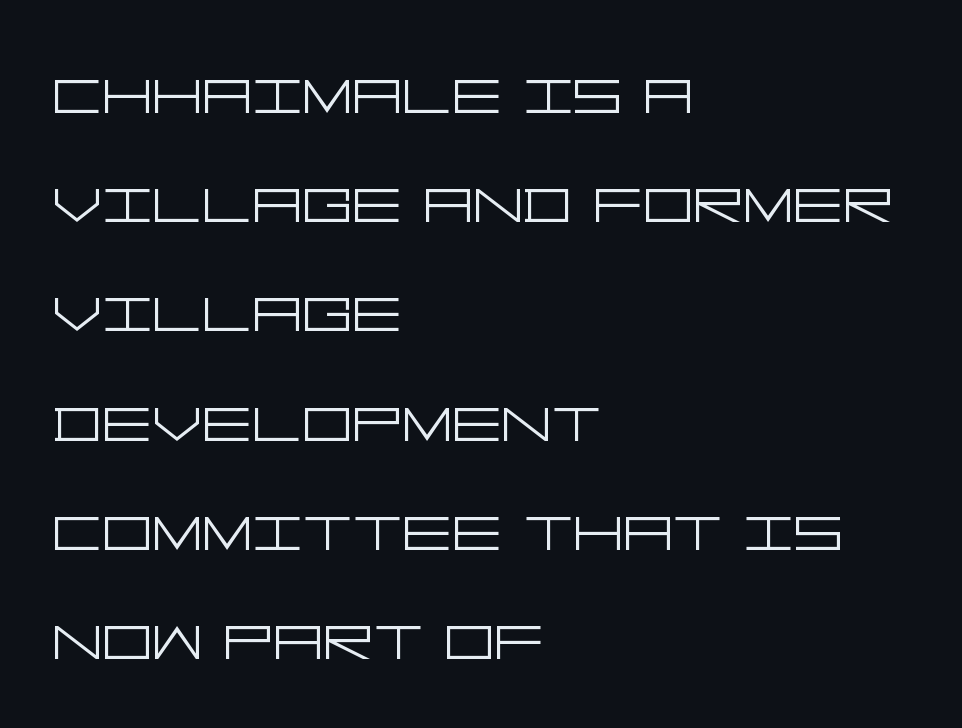
The image shows 78 px light, wide sans-serif type, upright; set left-aligned, normal line spacing (1.4x), normal letter spacing, not underlined; low stroke contrast and a large x-height.
